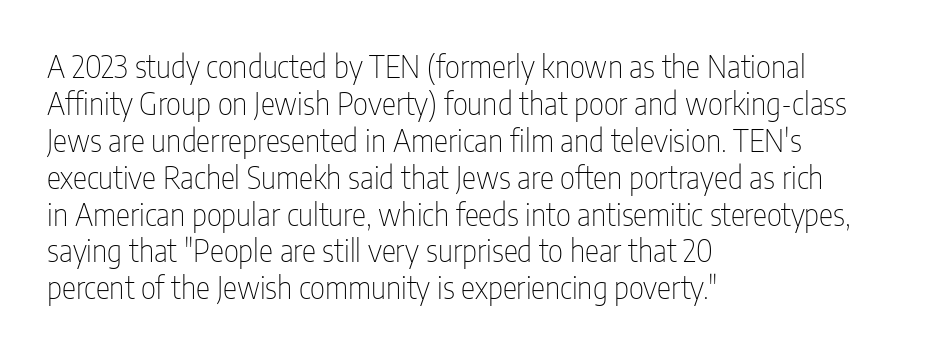
Q: Is the text bold? A: No.
Q: Is the text italic (slanted)? A: No, it is upright.
Q: Is the typeface a serif or a sans-serif typeface? A: Sans-serif.
Q: Is the text underlined? A: No.
Q: How is the paragraph aligned? A: Left-aligned.
Q: Is the spacing between letters normal or unusually wide? A: Normal.
Q: Width (condensed, normal, or wide)? A: Condensed.
Q: Stroke contrast? A: Low.
Q: x-height? A: Medium.
Q: Monospaced? A: No.
